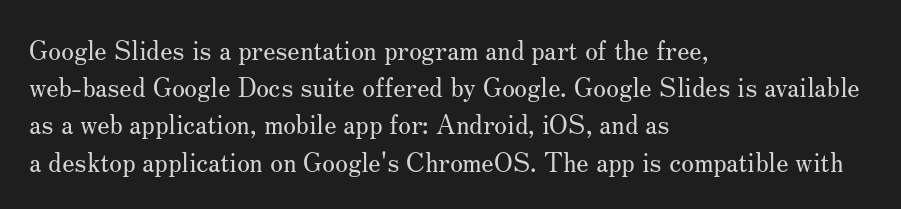
The image shows 26 px text type, upright; set left-aligned, normal line spacing (1.43x), normal letter spacing, not underlined.
